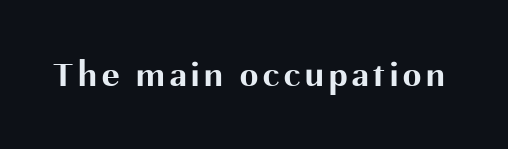
Q: Is the text bold? A: Yes.
Q: Is the text italic (slanted)? A: No, it is upright.
Q: Is the typeface a serif or a sans-serif typeface? A: Sans-serif.
Q: Is the text underlined? A: No.
Q: Width (condensed, normal, or wide)? A: Normal.
Q: Stroke contrast? A: Medium.
Q: x-height? A: Medium.
Q: Monospaced? A: No.
